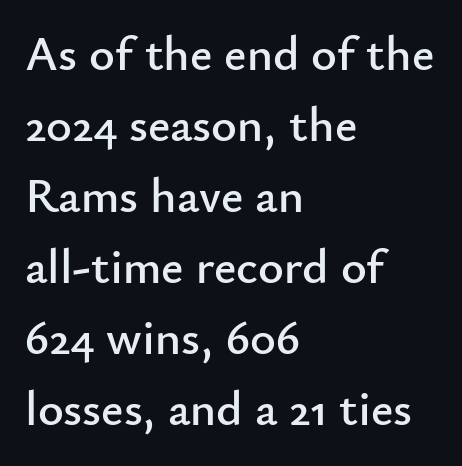
The gaps between neighbouring characters are ordinary and unremarkable. Think of a printed novel: that variable character pitch is what you see here. Check under the words: just untouched page. A classic flush-left, rag-right setting is used for this passage.
